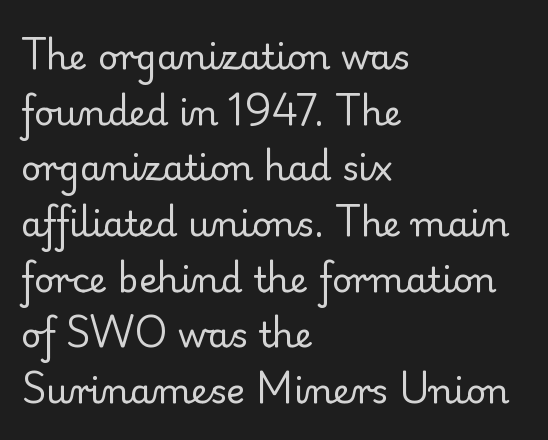
If you drew a ruler down the left edge, every line would touch it. The space beneath each line is pristine and unruled. You can tell it's not italic because the verticals are truly vertical. Font category for this specimen: serif. Does the leading feel generous? No, just average. These glyphs show unthickened strokes, regular width or finer.
